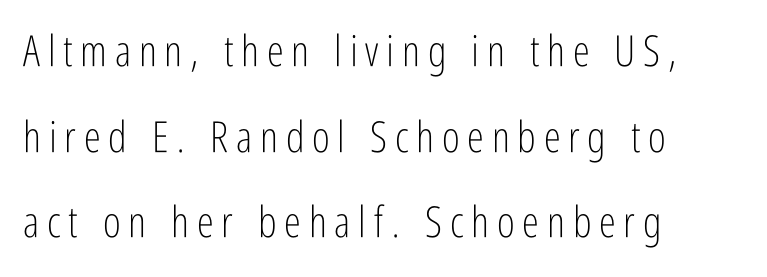
{"serif": "no", "italic": "no", "bold": "no", "weight": "light", "width": "condensed", "stroke_contrast": "low", "x_height": "medium", "monospaced": "no", "underline": "no", "align": "left", "line_spacing": "loose", "line_spacing_ratio": 1.99, "glyph_px": 43}
